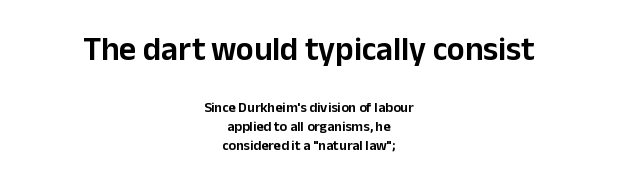
Spacing between characters is what you'd get straight out of the box. Nope, not italic — everything's standing straight. The string is rendered with underlining switched off. The initial chunk of copy outweighs the following chunk in type size.
